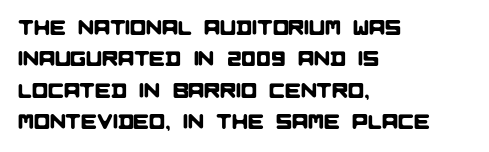
Q: Is the text underlined? A: No.
Q: How is the paragraph aligned? A: Left-aligned.
Q: Is the spacing between letters normal or unusually wide? A: Normal.
Q: Is the spacing between lines tight, normal or loose? A: Normal.
